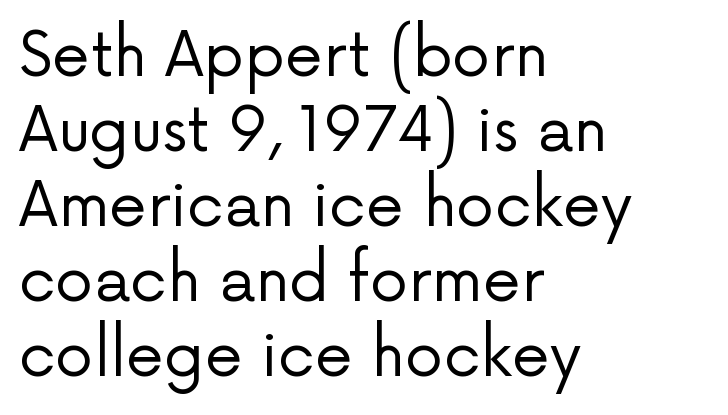
{"serif": "no", "italic": "no", "bold": "no", "weight": "regular", "width": "normal", "stroke_contrast": "low", "x_height": "medium", "monospaced": "no", "underline": "no", "align": "left", "line_spacing_ratio": 1.23, "letter_spacing": "normal", "letter_spacing_em": 0.0, "glyph_px": 61}
